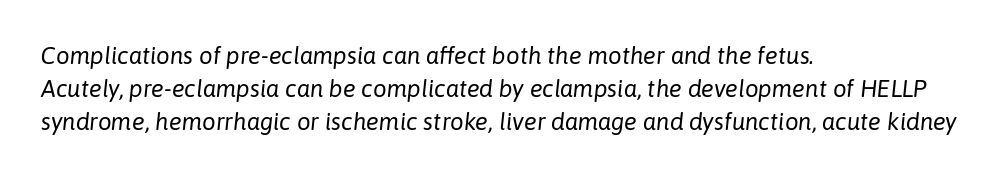
Q: Is the text bold? A: No.
Q: Is the text italic (slanted)? A: Yes, it leans right by about 6 degrees.
Q: Is the text underlined? A: No.
Q: How is the paragraph aligned? A: Left-aligned.
Q: Is the spacing between letters normal or unusually wide? A: Normal.
Q: Is the spacing between lines tight, normal or loose? A: Normal.
